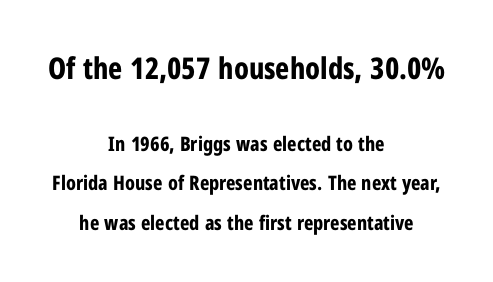
The image shows 30 px bold, condensed sans-serif type, upright; set centered, loose line spacing (1.97x), normal letter spacing, not underlined; the first (top) block is 1.5x larger; low stroke contrast and a medium x-height.
